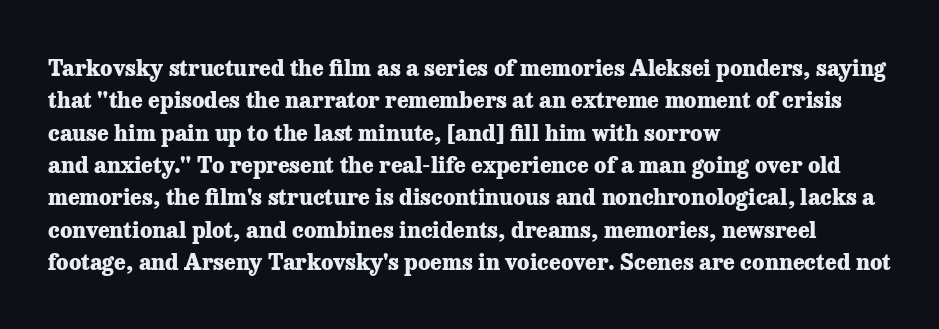
The image shows 22 px bold type, upright; set left-aligned, normal line spacing (1.47x), normal letter spacing, not underlined.
